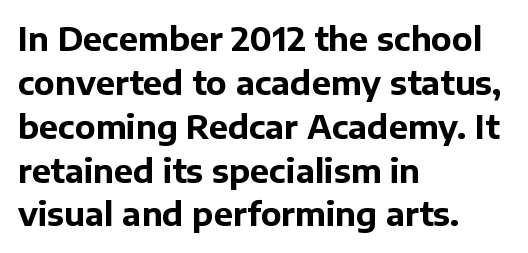
{"serif": "no", "italic": "no", "bold": "yes", "weight": "bold", "width": "normal", "stroke_contrast": "low", "x_height": "medium", "monospaced": "no", "underline": "no", "align": "left", "line_spacing": "normal", "line_spacing_ratio": 1.37, "letter_spacing": "normal", "letter_spacing_em": 0.0, "glyph_px": 32}
